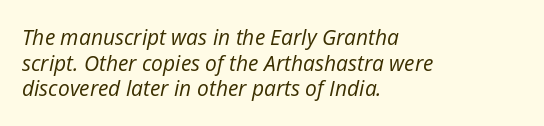
Q: Is the text bold? A: No.
Q: Is the text italic (slanted)? A: Yes, it leans right by about 12 degrees.
Q: Is the text underlined? A: No.
Q: How is the paragraph aligned? A: Left-aligned.
Q: Is the spacing between letters normal or unusually wide? A: Normal.
